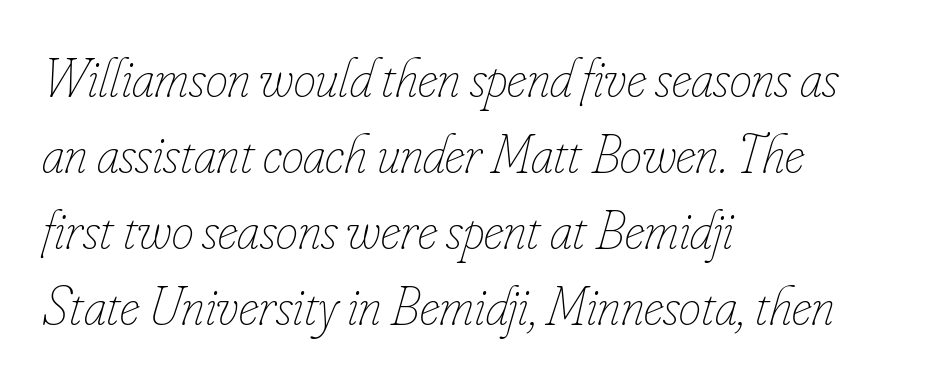
Leading: standard. In CSS terms this would be text-align: left. Think standard paragraph weight, or any step lighter than that. The face used here is proportionally spaced, like ordinary book or web type.
